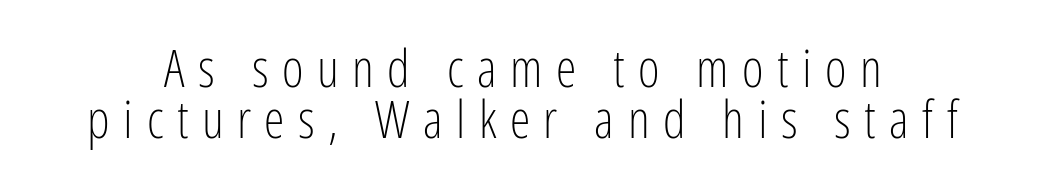
Q: Is the text bold? A: No.
Q: Is the text italic (slanted)? A: No, it is upright.
Q: Is the typeface a serif or a sans-serif typeface? A: Sans-serif.
Q: Is the text underlined? A: No.
Q: Is the spacing between letters normal or unusually wide? A: Unusually wide.
Q: Is the spacing between lines tight, normal or loose? A: Tight.
Q: Width (condensed, normal, or wide)? A: Condensed.
Q: Stroke contrast? A: Low.
Q: x-height? A: Medium.
Q: Monospaced? A: No.
